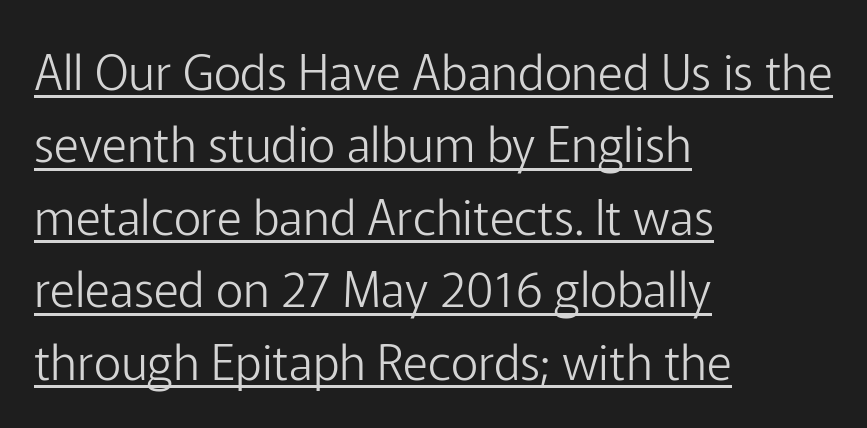
Q: Is the text bold? A: No.
Q: Is the text italic (slanted)? A: No, it is upright.
Q: Is the typeface a serif or a sans-serif typeface? A: Sans-serif.
Q: Is the text underlined? A: Yes.
Q: How is the paragraph aligned? A: Left-aligned.
Q: Is the spacing between letters normal or unusually wide? A: Normal.
Q: Is the spacing between lines tight, normal or loose? A: Normal.
Q: Width (condensed, normal, or wide)? A: Normal.
Q: Stroke contrast? A: Low.
Q: x-height? A: Medium.
Q: Monospaced? A: No.
